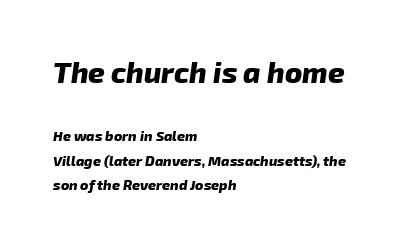
Q: Is the text bold? A: Yes.
Q: Is the typeface a serif or a sans-serif typeface? A: Sans-serif.
Q: Is the text underlined? A: No.
Q: How is the paragraph aligned? A: Left-aligned.
Q: Is the spacing between letters normal or unusually wide? A: Normal.
Q: Which block of text is set in a larger size, the first (top) or the second (bottom)? A: The first (top) one.
Q: Width (condensed, normal, or wide)? A: Normal.
Q: Stroke contrast? A: Low.
Q: x-height? A: Medium.
Q: Monospaced? A: No.
